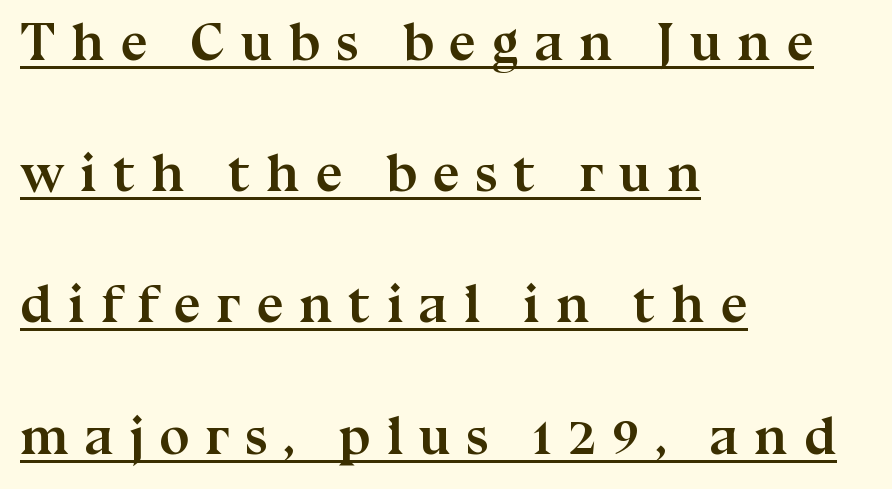
Q: Is the text bold? A: Yes.
Q: Is the text italic (slanted)? A: No, it is upright.
Q: Is the typeface a serif or a sans-serif typeface? A: Serif.
Q: Is the text underlined? A: Yes.
Q: How is the paragraph aligned? A: Left-aligned.
Q: Is the spacing between letters normal or unusually wide? A: Unusually wide.
Q: Is the spacing between lines tight, normal or loose? A: Loose.
Q: Width (condensed, normal, or wide)? A: Normal.
Q: Stroke contrast? A: Medium.
Q: x-height? A: Medium.
Q: Monospaced? A: No.
